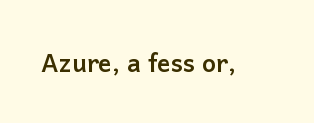
{"italic": "no", "bold": "yes", "underline": "no", "letter_spacing": "normal", "letter_spacing_em": 0.0, "glyph_px": 25}
